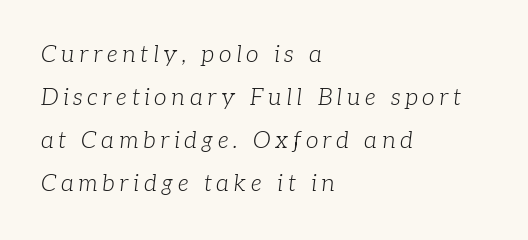
{"italic": "yes", "lean": "right", "slant_degrees": 7, "bold": "no", "underline": "no", "align": "left", "line_spacing_ratio": 1.87, "letter_spacing": "wide", "letter_spacing_em": 0.2, "glyph_px": 23}
